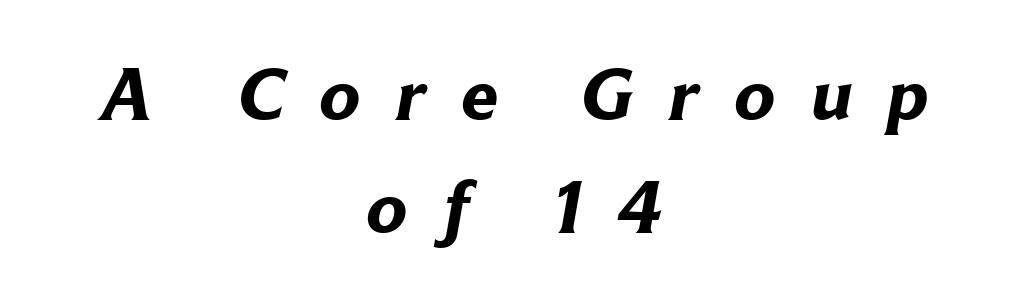
{"serif": "no", "bold": "yes", "weight": "bold", "width": "normal", "stroke_contrast": "low", "x_height": "medium", "monospaced": "no", "underline": "no", "align": "center", "line_spacing": "normal", "line_spacing_ratio": 1.53, "letter_spacing": "wide", "letter_spacing_em": 0.48, "glyph_px": 74}
